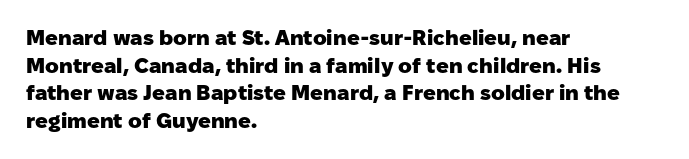
Q: Is the text bold? A: Yes.
Q: Is the text italic (slanted)? A: No, it is upright.
Q: Is the text underlined? A: No.
Q: How is the paragraph aligned? A: Left-aligned.
Q: Is the spacing between letters normal or unusually wide? A: Normal.
Q: Is the spacing between lines tight, normal or loose? A: Normal.
